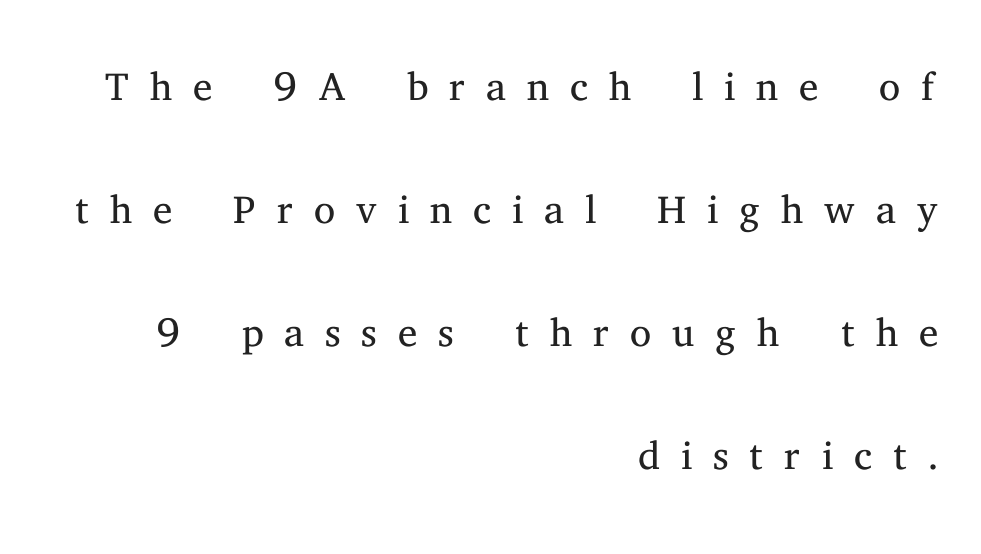
{"serif": "yes", "italic": "no", "bold": "no", "weight": "light", "width": "normal", "stroke_contrast": "medium", "x_height": "medium", "monospaced": "no", "underline": "no", "align": "right", "line_spacing": "loose", "line_spacing_ratio": 2.05, "letter_spacing": "wide", "letter_spacing_em": 0.35, "glyph_px": 60}
